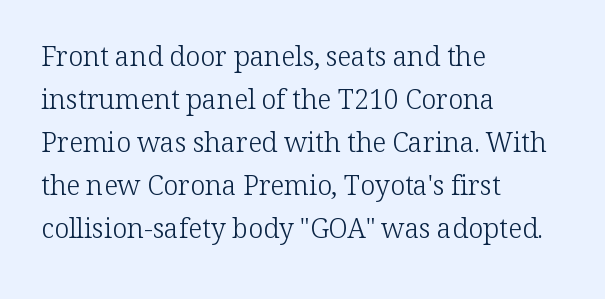
Q: Is the text bold? A: No.
Q: Is the text italic (slanted)? A: No, it is upright.
Q: Is the text underlined? A: No.
Q: How is the paragraph aligned? A: Left-aligned.
Q: Is the spacing between letters normal or unusually wide? A: Normal.
Q: Is the spacing between lines tight, normal or loose? A: Normal.
